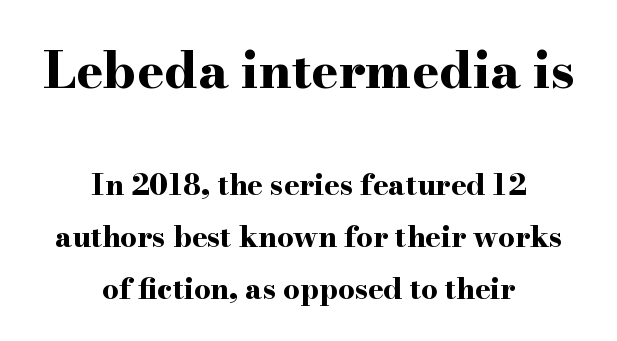
{"serif": "yes", "italic": "no", "bold": "yes", "weight": "bold", "width": "wide", "stroke_contrast": "high", "x_height": "small", "monospaced": "no", "underline": "no", "align": "center", "line_spacing_ratio": 1.79, "letter_spacing": "normal", "letter_spacing_em": 0.0, "larger_block": "first", "size_ratio": 1.76, "glyph_px": 51}
